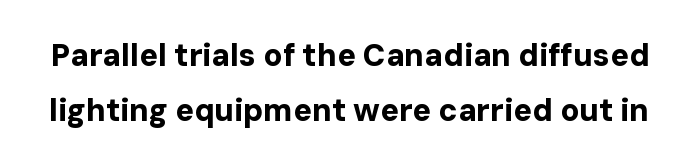
This rendering employs a face without finishing strokes, i.e., a sans-serif. Weight check: bold — yes, fully. Check the space under the baseline: it is left empty. A typesetter would call this proportional, since set widths differ per character.
